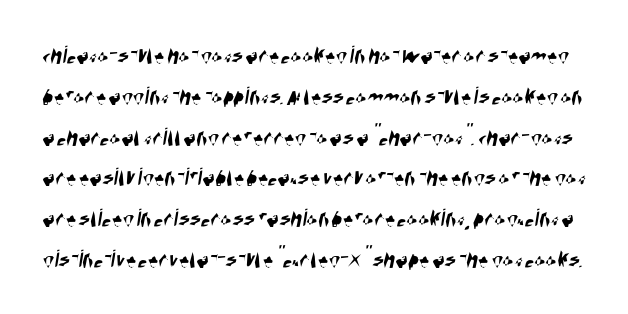
The image shows 26 px text type; set normal line spacing (1.57x), normal letter spacing, not underlined.
